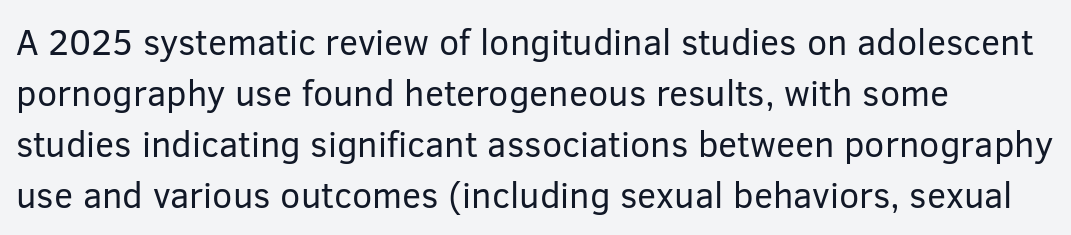
{"serif": "no", "italic": "no", "bold": "no", "weight": "regular", "width": "normal", "stroke_contrast": "low", "x_height": "medium", "monospaced": "no", "underline": "no", "align": "left", "line_spacing": "normal", "line_spacing_ratio": 1.42, "letter_spacing": "normal", "letter_spacing_em": 0.0, "glyph_px": 36}
